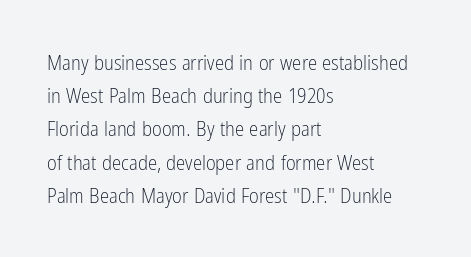
The image shows 21 px text type, upright; set left-aligned, normal line spacing (1.58x), normal letter spacing, not underlined.
